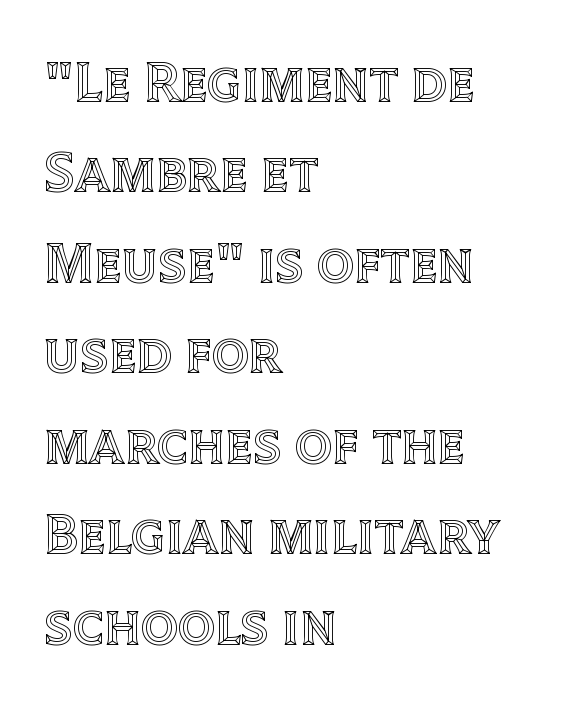
The gap between lines stays unmarked. Varying glyph widths throughout — classic text-font behaviour. Italic? Not at all — the glyphs are vertical. The leading is moderate, giving the passage an even texture. Standard letterfit; no display-style spreading of the glyphs. A student would call this left alignment; a typographer would say flush left, rag right.
